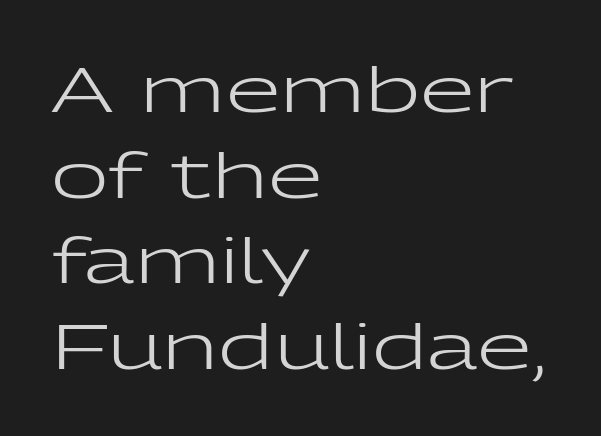
The image shows 63 px regular-weight, wide sans-serif type, upright; set left-aligned, normal line spacing (1.36x), normal letter spacing, not underlined; low stroke contrast and a medium x-height.
